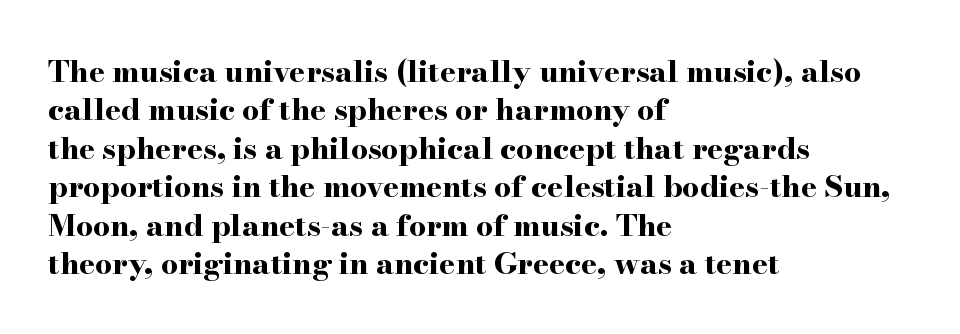
The image shows 30 px bold, wide serif type, upright; set left-aligned, normal line spacing (1.28x), normal letter spacing, not underlined; high stroke contrast and a small x-height.
